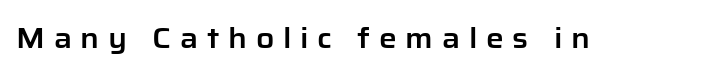
{"serif": "no", "italic": "no", "width": "normal", "stroke_contrast": "low", "x_height": "medium", "monospaced": "no", "underline": "no", "letter_spacing": "wide", "letter_spacing_em": 0.31, "glyph_px": 28}
